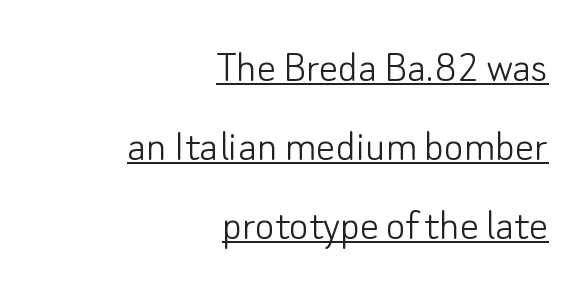
{"serif": "no", "italic": "no", "bold": "no", "weight": "light", "width": "normal", "stroke_contrast": "low", "x_height": "small", "monospaced": "no", "underline": "yes", "align": "right", "line_spacing": "normal", "line_spacing_ratio": 1.68, "letter_spacing": "normal", "letter_spacing_em": 0.0, "glyph_px": 47}
